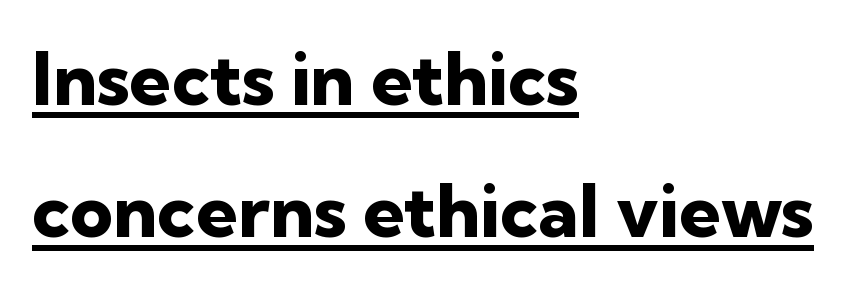
The letters stand straight up with perfectly vertical stems. How are the letters spaced? Ordinarily, with no added tracking. Letterform terminals end flat and unadorned throughout the passage. The lettering is marked with a stroke running underneath it. Layout note: lines flush left. Character widths vary here, with narrow letters taking less room than wide ones.
